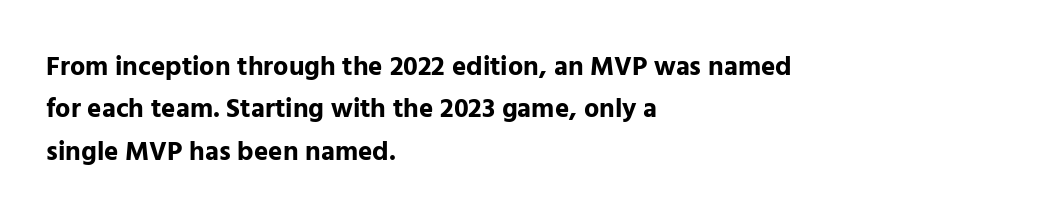
Q: Is the text bold? A: Yes.
Q: Is the text italic (slanted)? A: No, it is upright.
Q: Is the text underlined? A: No.
Q: How is the paragraph aligned? A: Left-aligned.
Q: Is the spacing between letters normal or unusually wide? A: Normal.
Q: Is the spacing between lines tight, normal or loose? A: Normal.
